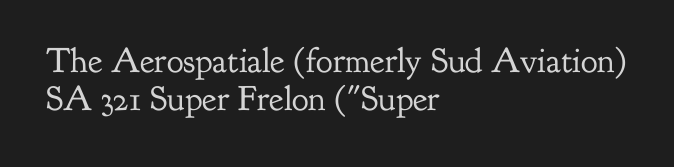
Q: Is the text bold? A: No.
Q: Is the text italic (slanted)? A: No, it is upright.
Q: Is the typeface a serif or a sans-serif typeface? A: Serif.
Q: Is the text underlined? A: No.
Q: How is the paragraph aligned? A: Left-aligned.
Q: Is the spacing between letters normal or unusually wide? A: Normal.
Q: Is the spacing between lines tight, normal or loose? A: Tight.
Q: Width (condensed, normal, or wide)? A: Normal.
Q: Stroke contrast? A: Low.
Q: x-height? A: Small.
Q: Monospaced? A: No.
